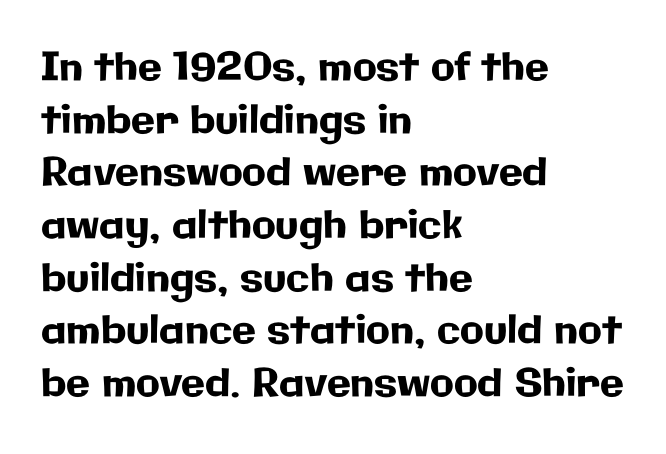
Q: Is the text italic (slanted)? A: No, it is upright.
Q: Is the typeface a serif or a sans-serif typeface? A: Sans-serif.
Q: Is the text underlined? A: No.
Q: How is the paragraph aligned? A: Left-aligned.
Q: Is the spacing between letters normal or unusually wide? A: Normal.
Q: Is the spacing between lines tight, normal or loose? A: Normal.
Q: Width (condensed, normal, or wide)? A: Normal.
Q: Stroke contrast? A: Low.
Q: x-height? A: Medium.
Q: Monospaced? A: No.
